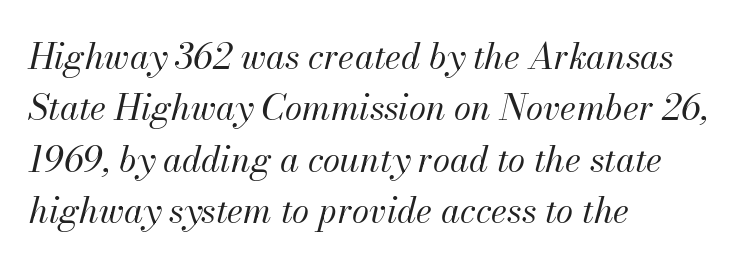
{"italic": "yes", "lean": "right", "slant_degrees": 13, "bold": "no", "weight": "regular", "width": "normal", "stroke_contrast": "medium", "x_height": "small", "monospaced": "no", "underline": "no", "align": "left", "line_spacing": "normal", "line_spacing_ratio": 1.47, "letter_spacing": "normal", "letter_spacing_em": 0.0, "glyph_px": 35}
